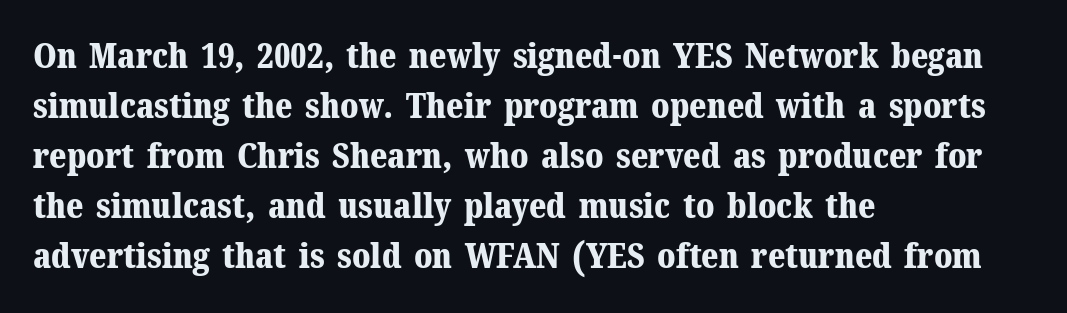
The image shows 35 px bold serif type, upright; set left-aligned, normal line spacing (1.43x), normal letter spacing, not underlined; medium stroke contrast and a medium x-height.
